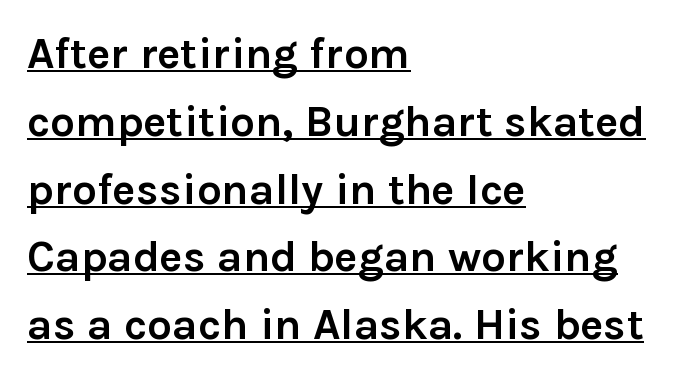
The image shows 44 px semibold sans-serif type, upright; set left-aligned, normal line spacing (1.54x), normal letter spacing, underlined; a medium x-height.
